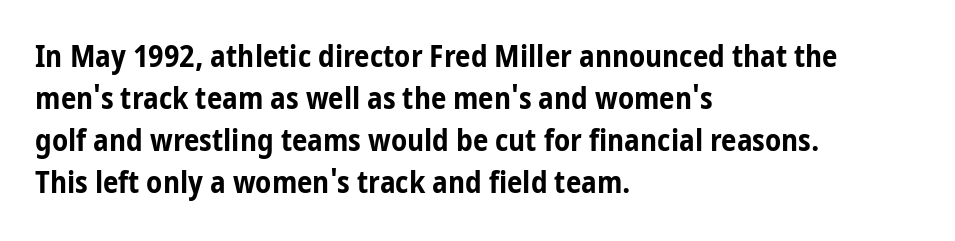
The image shows 31 px bold, condensed sans-serif type, upright; set left-aligned, normal line spacing (1.36x), normal letter spacing, not underlined; low stroke contrast and a medium x-height.
